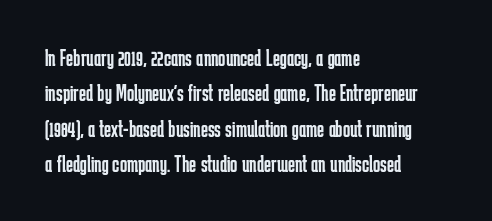
Q: Is the text bold? A: No.
Q: Is the text italic (slanted)? A: No, it is upright.
Q: Is the text underlined? A: No.
Q: How is the paragraph aligned? A: Left-aligned.
Q: Is the spacing between letters normal or unusually wide? A: Normal.
Q: Is the spacing between lines tight, normal or loose? A: Normal.
